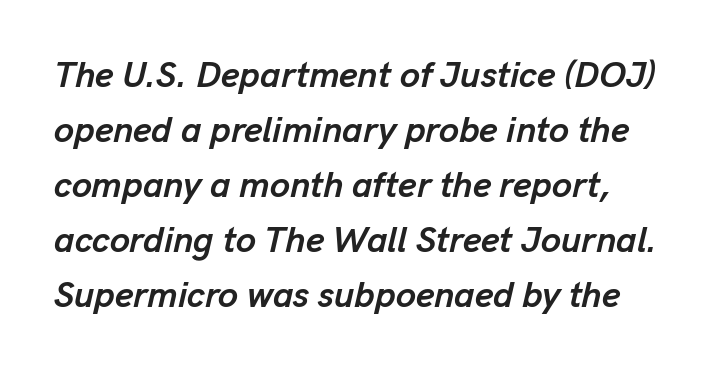
This rendering leaves character spacing at its baseline value. Style check: oblique. This sample keeps an unexceptional amount of space between lines. Each letter keeps its own natural width here, so spacing adapts to shape.
